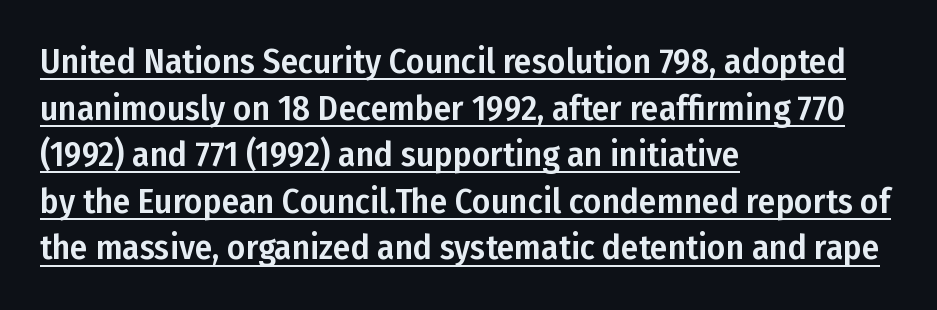
The image shows 35 px condensed sans-serif type, upright; set left-aligned, normal line spacing (1.33x), normal letter spacing, underlined; low stroke contrast and a medium x-height.
